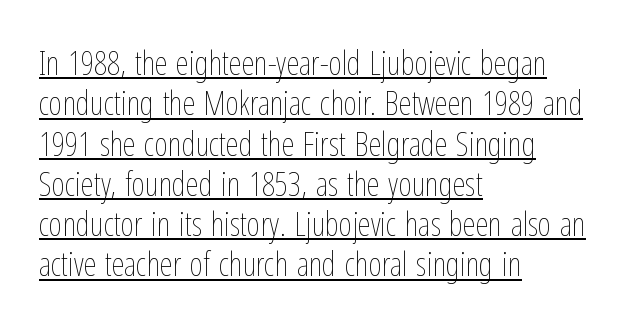
No letter is thick-stroked: the sample isn't bold. Teacher's note: observe the even left margin — that is flush-left alignment. Tracking value appears to be zero — textbook default spacing. Every word sits above its own underline.
